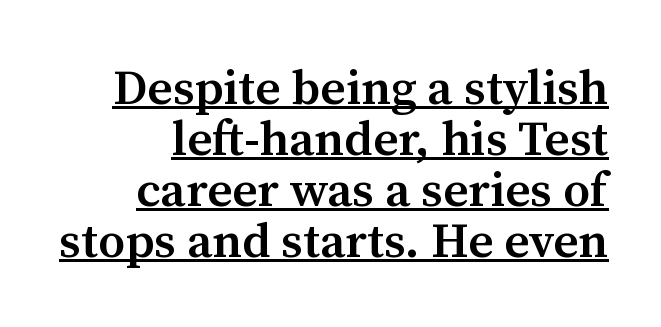
The image shows 49 px semibold serif type, upright; set tight line spacing (1.04x), normal letter spacing, underlined; medium stroke contrast and a medium x-height.
